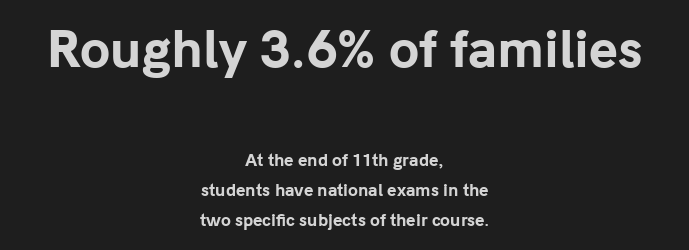
What kind of face is this? One without serifs — a sans. Ordinary non-slanted type is in use. The lines in this sample share a center point and differ in where they start and stop. The tracking reads as untouched default to a designer's eye. Only glyphs here, with clear space below each row. The characters look thick and weighty, a clear bold.
